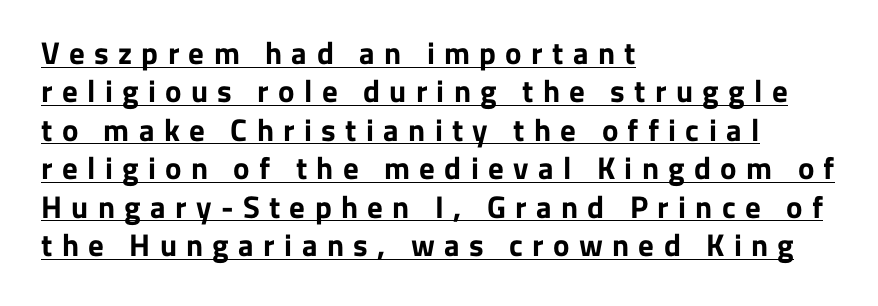
{"serif": "no", "italic": "no", "bold": "yes", "weight": "bold", "width": "normal", "stroke_contrast": "low", "x_height": "medium", "monospaced": "no", "underline": "yes", "align": "left", "line_spacing_ratio": 1.24, "letter_spacing": "wide", "letter_spacing_em": 0.3, "glyph_px": 31}
